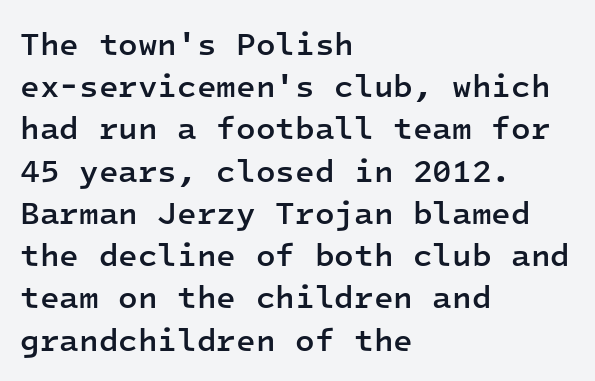
Unlike a traditional serif, this face leaves its strokes unadorned. Is this a fixed-width face? Yes — each glyph sits in an identical cell. Glyph-to-glyph distance matches everyday printed text. Leading matches the norm, producing a regular column.
